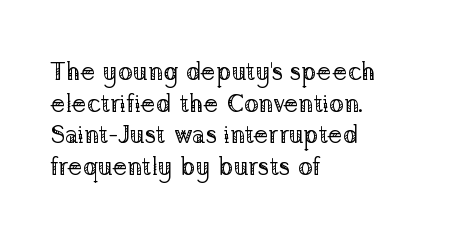
The image shows 25 px text type, upright; set left-aligned, normal line spacing (1.27x), normal letter spacing, not underlined.
